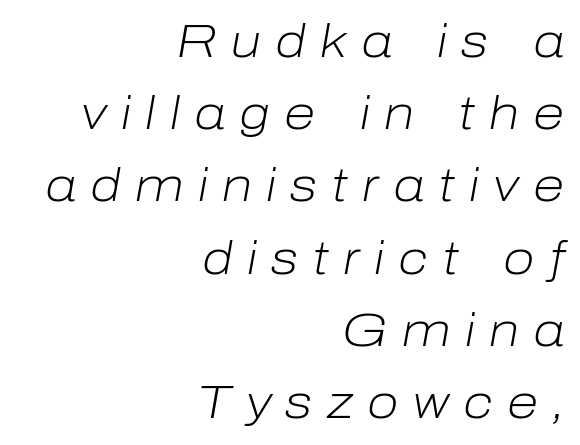
Q: Is the text bold? A: No.
Q: Is the text italic (slanted)? A: Yes, it leans right by about 10 degrees.
Q: Is the text underlined? A: No.
Q: How is the paragraph aligned? A: Right-aligned.
Q: Is the spacing between letters normal or unusually wide? A: Unusually wide.
Q: Is the spacing between lines tight, normal or loose? A: Normal.
Q: Width (condensed, normal, or wide)? A: Normal.
Q: Stroke contrast? A: Low.
Q: x-height? A: Medium.
Q: Monospaced? A: No.
